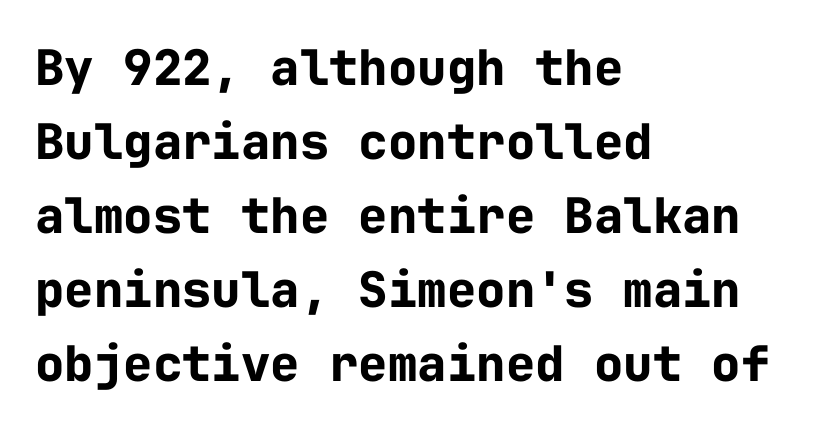
Q: Is the text bold? A: Yes.
Q: Is the text italic (slanted)? A: No, it is upright.
Q: Is the typeface a serif or a sans-serif typeface? A: Sans-serif.
Q: Is the text underlined? A: No.
Q: How is the paragraph aligned? A: Left-aligned.
Q: Is the spacing between letters normal or unusually wide? A: Normal.
Q: Is the spacing between lines tight, normal or loose? A: Normal.
Q: Width (condensed, normal, or wide)? A: Normal.
Q: Stroke contrast? A: Low.
Q: x-height? A: Medium.
Q: Monospaced? A: Yes.
